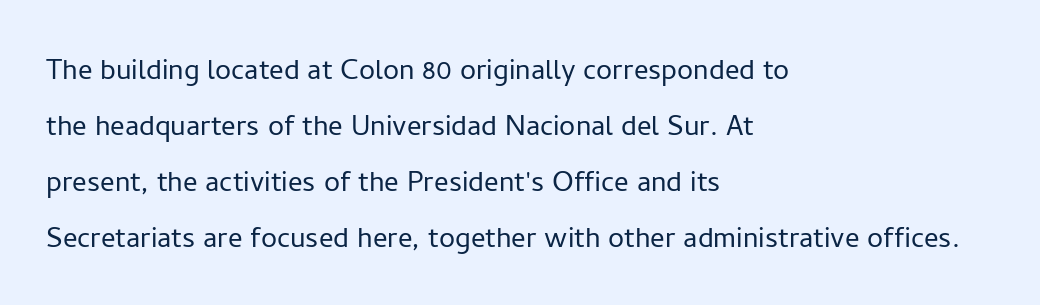
Think standard paragraph weight, or any step lighter than that. Nope, no serifs anywhere on these letters. Where is the straight margin? On the left. Nope, not italic — everything's standing straight. The face used here is rendered with its standard letterfit. The passage shown is typed in a proportional face where columns would drift.
